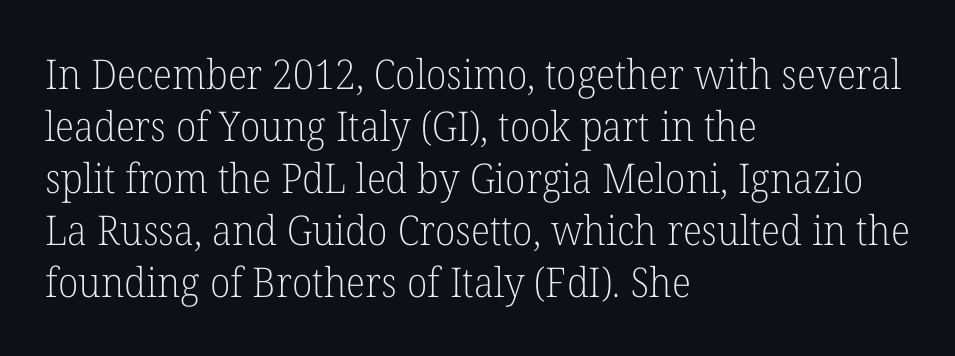
The image shows 41 px light serif type, upright; set left-aligned, normal line spacing (1.27x), normal letter spacing, not underlined; low stroke contrast and a medium x-height.
